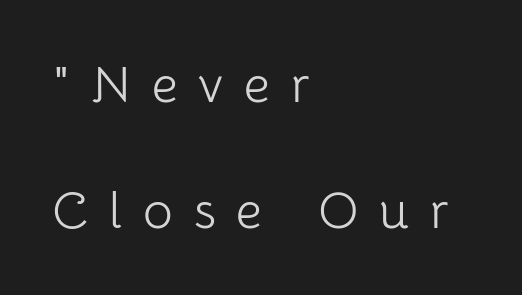
{"serif": "no", "italic": "no", "bold": "no", "weight": "light", "width": "normal", "stroke_contrast": "low", "x_height": "medium", "monospaced": "no", "underline": "no", "align": "left", "line_spacing": "loose", "line_spacing_ratio": 2.47, "letter_spacing": "wide", "letter_spacing_em": 0.41, "glyph_px": 51}
